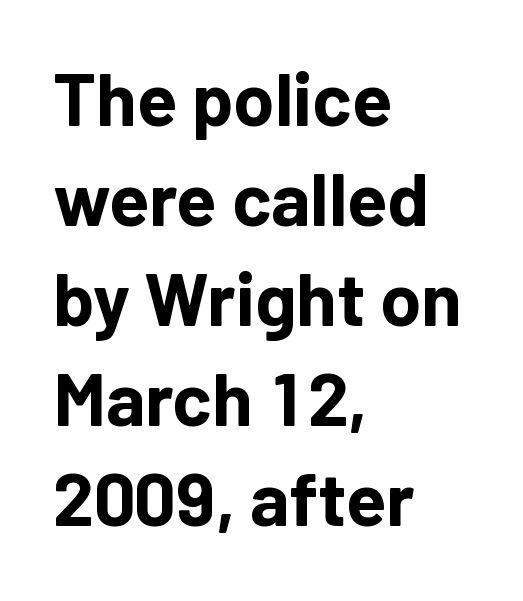
The image shows 74 px bold sans-serif type, upright; set left-aligned, normal line spacing (1.35x), normal letter spacing, not underlined; low stroke contrast and a medium x-height.
